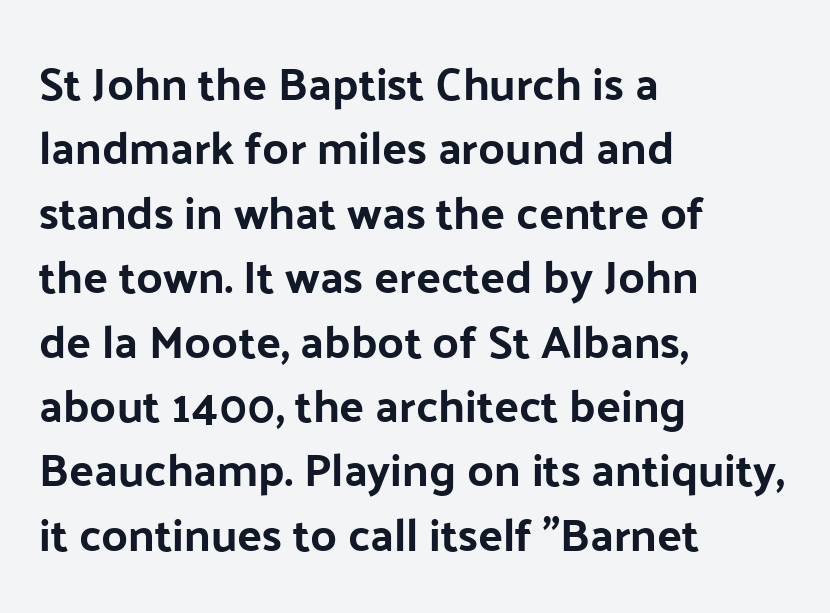
Q: Is the text italic (slanted)? A: No, it is upright.
Q: Is the typeface a serif or a sans-serif typeface? A: Sans-serif.
Q: Is the text underlined? A: No.
Q: How is the paragraph aligned? A: Left-aligned.
Q: Is the spacing between letters normal or unusually wide? A: Normal.
Q: Is the spacing between lines tight, normal or loose? A: Normal.
Q: Width (condensed, normal, or wide)? A: Normal.
Q: Stroke contrast? A: Low.
Q: x-height? A: Medium.
Q: Monospaced? A: No.
